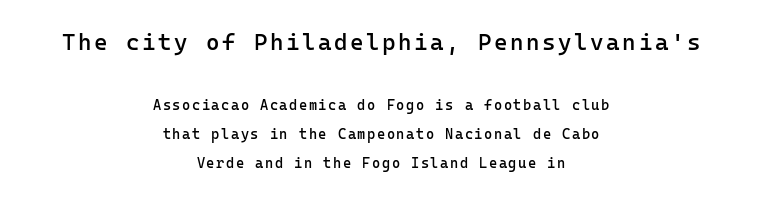
The image shows 23 px text type, upright; set centered, loose line spacing (2.1x), not underlined; the first (top) block is 1.64x larger.
